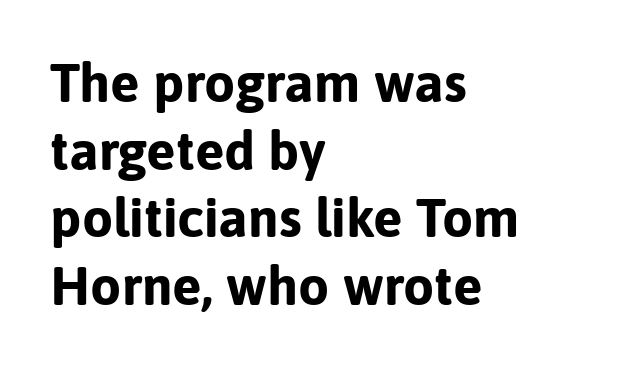
The image shows 55 px bold sans-serif type, upright; set left-aligned, line spacing 1.23x, normal letter spacing, not underlined; low stroke contrast and a medium x-height.
